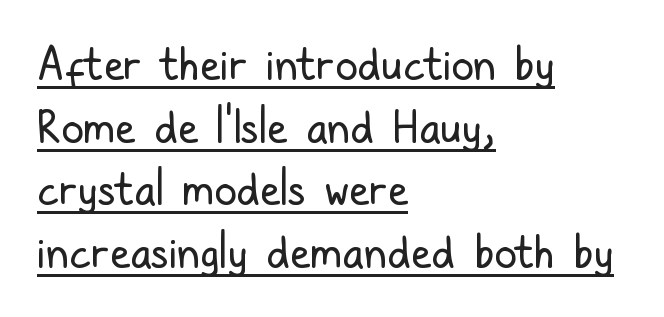
This rendering leaves character spacing at its baseline value. The rendering uses the underline text-decoration. The letterforms sit at book weight or below. The rendering uses natural spacing where letterforms have individual widths. Typographically, this falls in the sans-serif category.
